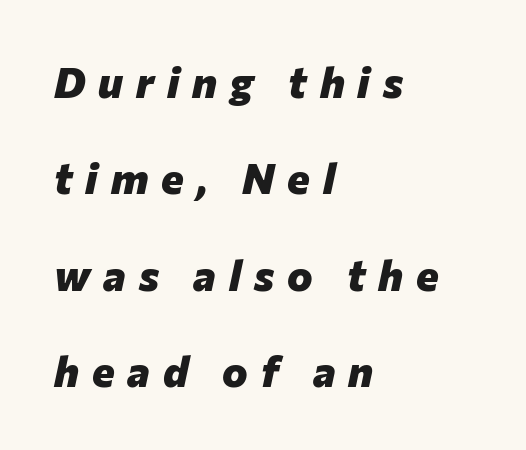
Lines of text with bare space underneath. The line-height multiplier appears high, well above default. Caption: expanded tracking, letters set apart. Compared with a centered layout, this one pins lines to the left instead.
